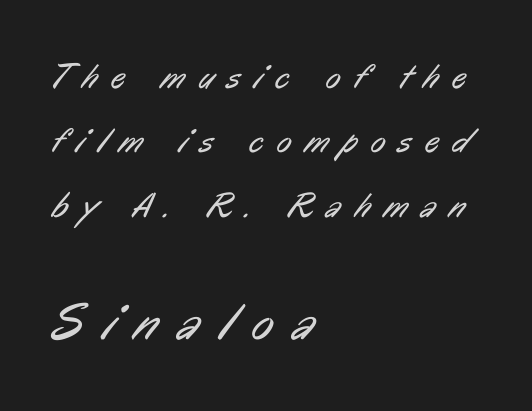
{"serif": "no", "bold": "no", "weight": "regular", "width": "condensed", "stroke_contrast": "low", "x_height": "medium", "monospaced": "no", "underline": "no", "align": "left", "line_spacing_ratio": 1.84, "letter_spacing": "wide", "letter_spacing_em": 0.39, "larger_block": "second", "size_ratio": 1.49, "glyph_px": 52}
